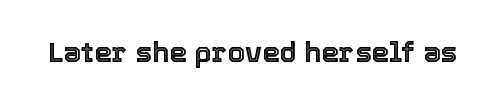
The foot of each line stays bare and open. The rendering keeps characters at their native spacing. These lines were composed using upright roman letters. Proportional: the letters do not fall into vertical columns.
